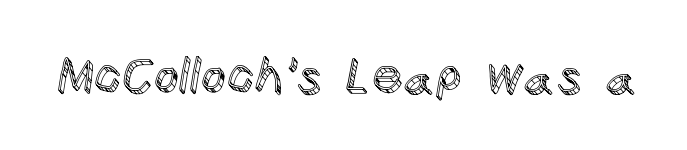
The image shows 50 px text type; set normal letter spacing, not underlined; a large x-height.
